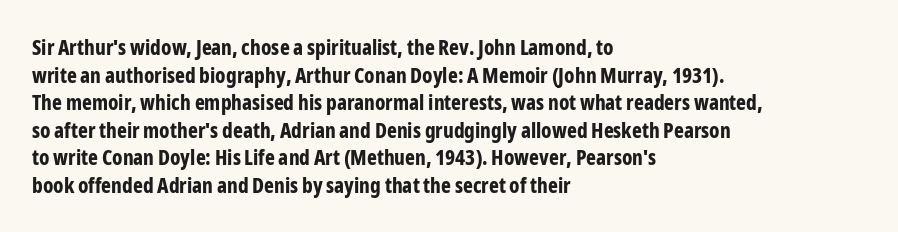
Q: Is the text bold? A: Yes.
Q: Is the text italic (slanted)? A: No, it is upright.
Q: Is the text underlined? A: No.
Q: How is the paragraph aligned? A: Left-aligned.
Q: Is the spacing between letters normal or unusually wide? A: Normal.
Q: Is the spacing between lines tight, normal or loose? A: Normal.
